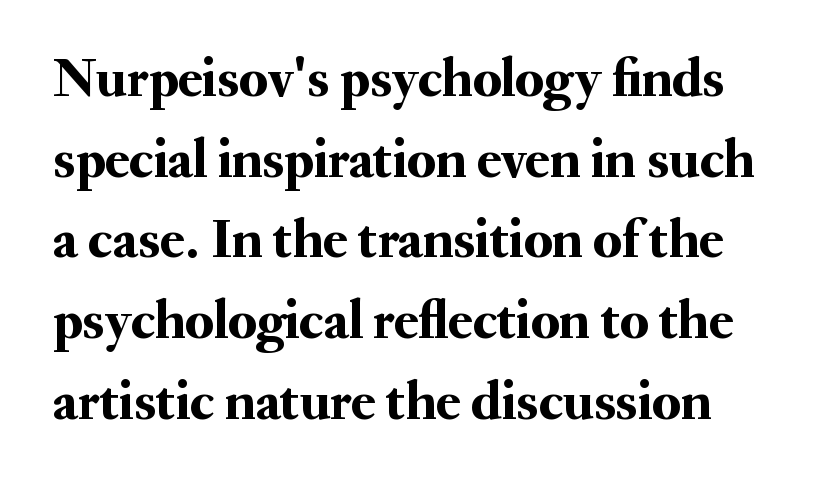
The image shows 56 px serif type, upright; set left-aligned, normal line spacing (1.44x), normal letter spacing, not underlined; medium stroke contrast and a small x-height.
